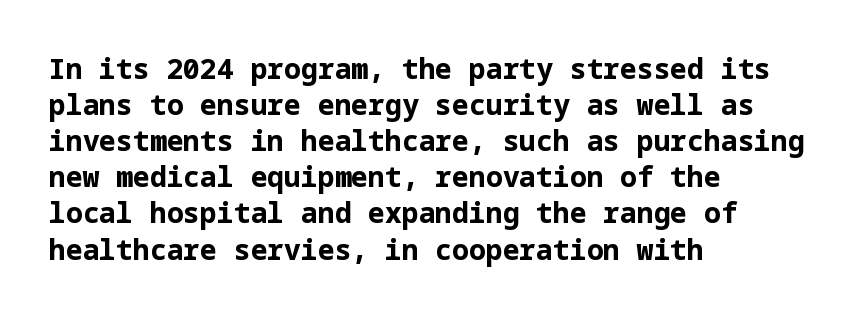
{"serif": "no", "italic": "no", "bold": "yes", "weight": "bold", "width": "normal", "stroke_contrast": "low", "x_height": "medium", "underline": "no", "align": "left", "line_spacing": "normal", "line_spacing_ratio": 1.29, "letter_spacing": "normal", "letter_spacing_em": 0.0, "glyph_px": 28}
